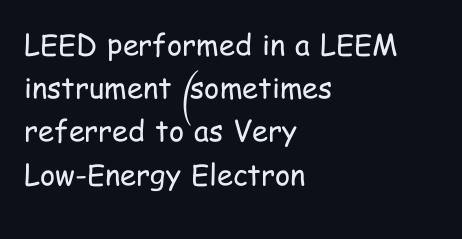
{"serif": "no", "italic": "no", "bold": "no", "weight": "regular", "width": "condensed", "stroke_contrast": "low", "x_height": "medium", "monospaced": "no", "underline": "no", "align": "left", "line_spacing": "normal", "line_spacing_ratio": 1.49, "letter_spacing": "normal", "letter_spacing_em": 0.0, "glyph_px": 29}
